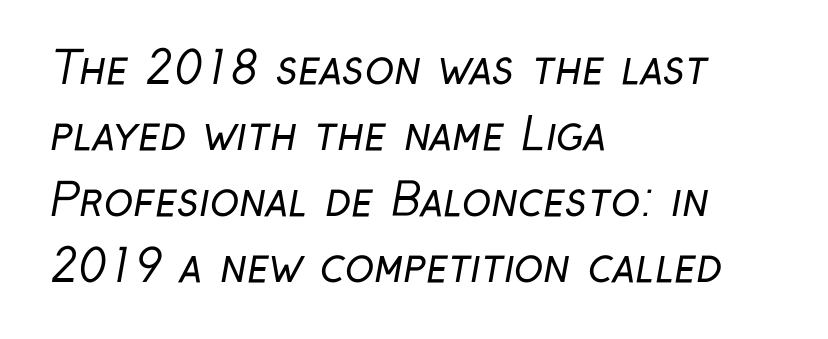
Q: Is the text bold? A: No.
Q: Is the typeface a serif or a sans-serif typeface? A: Sans-serif.
Q: Is the text underlined? A: No.
Q: How is the paragraph aligned? A: Left-aligned.
Q: Is the spacing between letters normal or unusually wide? A: Normal.
Q: Is the spacing between lines tight, normal or loose? A: Normal.
Q: Width (condensed, normal, or wide)? A: Condensed.
Q: Stroke contrast? A: Low.
Q: x-height? A: Medium.
Q: Monospaced? A: No.
